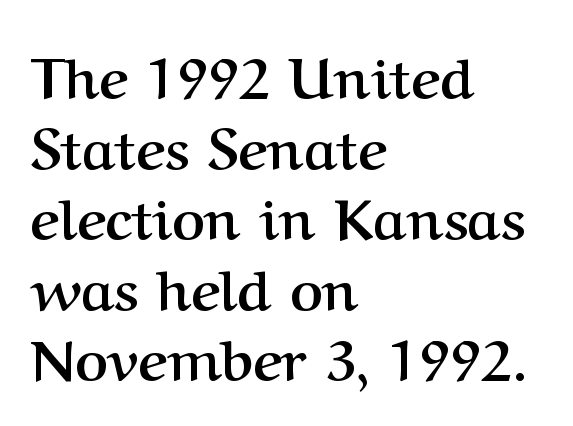
Q: Is the text bold? A: Yes.
Q: Is the text italic (slanted)? A: No, it is upright.
Q: Is the typeface a serif or a sans-serif typeface? A: Serif.
Q: Is the text underlined? A: No.
Q: How is the paragraph aligned? A: Left-aligned.
Q: Is the spacing between letters normal or unusually wide? A: Normal.
Q: Is the spacing between lines tight, normal or loose? A: Normal.
Q: Width (condensed, normal, or wide)? A: Normal.
Q: Stroke contrast? A: Medium.
Q: x-height? A: Medium.
Q: Monospaced? A: No.
